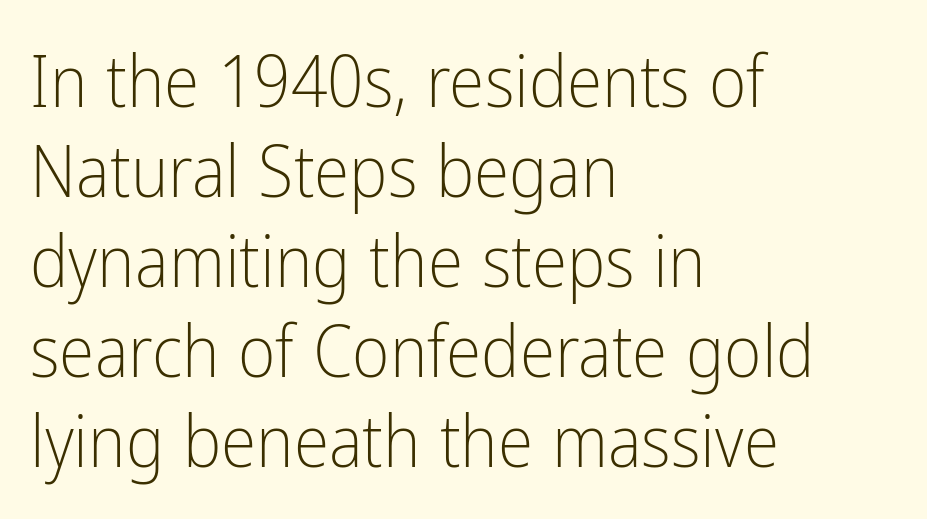
The image shows 72 px light, condensed sans-serif type, upright; set left-aligned, normal line spacing (1.25x), normal letter spacing, not underlined; low stroke contrast and a medium x-height.
